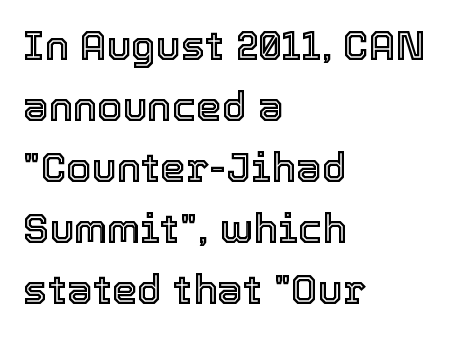
The image shows 41 px text type, upright; set left-aligned, normal line spacing (1.49x), normal letter spacing, not underlined; a medium x-height.
